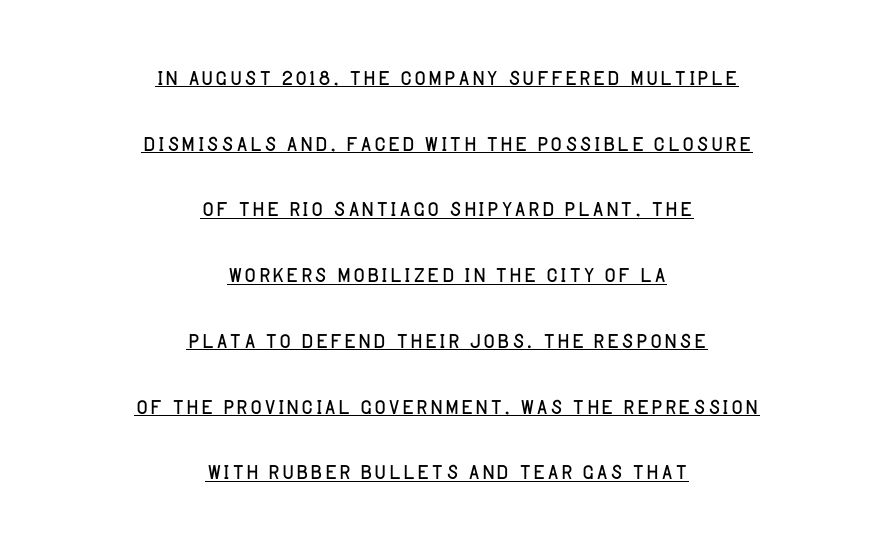
Q: Is the text bold? A: No.
Q: Is the text italic (slanted)? A: No, it is upright.
Q: Is the typeface a serif or a sans-serif typeface? A: Sans-serif.
Q: Is the text underlined? A: Yes.
Q: How is the paragraph aligned? A: Centered.
Q: Is the spacing between letters normal or unusually wide? A: Normal.
Q: Is the spacing between lines tight, normal or loose? A: Loose.
Q: Width (condensed, normal, or wide)? A: Normal.
Q: Stroke contrast? A: Low.
Q: x-height? A: Large.
Q: Monospaced? A: No.
